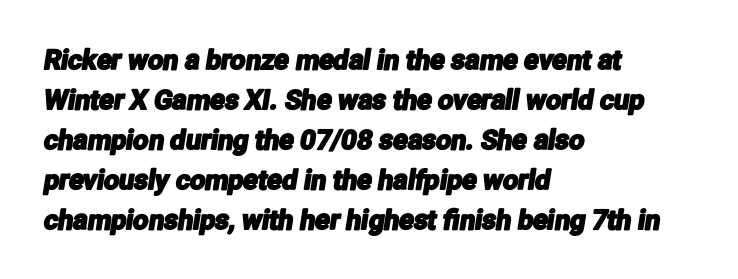
Nobody drew a line under any word here. Horizontal alignment here is leftward, the default for most running prose. The rendering uses a moderate line-height, typical for paragraphs. Tracking here is standard; glyphs follow each other at the usual distance.
